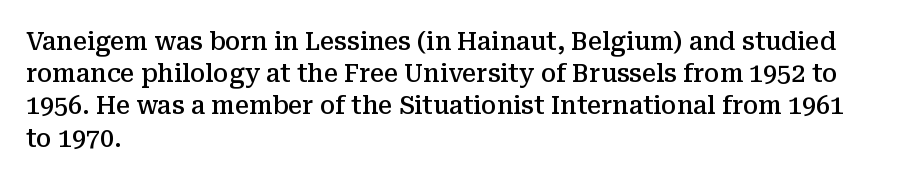
Typesetter's note: demi weight, one step under bold. What's the leading like? Ordinary, nothing unusual. Observe the ordinary spacing: letters are neighbours, not strangers. Anything drawn beneath the words? Only blank space.
